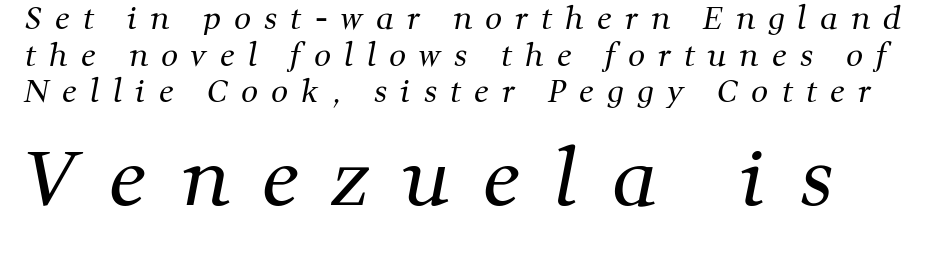
The image shows 76 px regular-weight serif type; set line spacing 1.22x, unusually wide letter spacing (+0.44 em), not underlined; the second (bottom) block is 2.53x larger; medium stroke contrast and a medium x-height.
